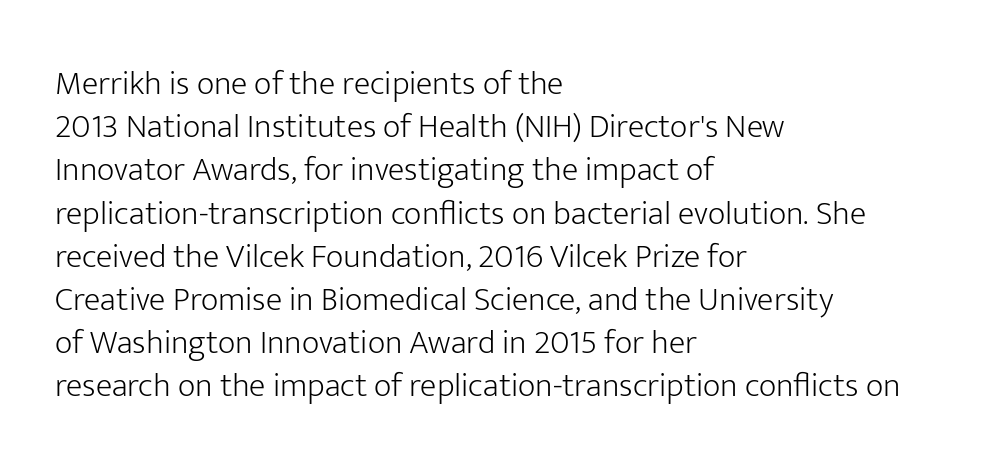
Q: Is the text bold? A: No.
Q: Is the text italic (slanted)? A: No, it is upright.
Q: Is the typeface a serif or a sans-serif typeface? A: Sans-serif.
Q: Is the text underlined? A: No.
Q: How is the paragraph aligned? A: Left-aligned.
Q: Is the spacing between letters normal or unusually wide? A: Normal.
Q: Is the spacing between lines tight, normal or loose? A: Normal.
Q: Width (condensed, normal, or wide)? A: Normal.
Q: Stroke contrast? A: Low.
Q: x-height? A: Medium.
Q: Monospaced? A: No.
